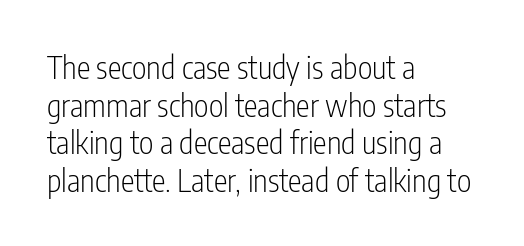
Q: Is the text bold? A: No.
Q: Is the text italic (slanted)? A: No, it is upright.
Q: Is the typeface a serif or a sans-serif typeface? A: Sans-serif.
Q: Is the text underlined? A: No.
Q: How is the paragraph aligned? A: Left-aligned.
Q: Is the spacing between letters normal or unusually wide? A: Normal.
Q: Width (condensed, normal, or wide)? A: Condensed.
Q: Stroke contrast? A: Low.
Q: x-height? A: Medium.
Q: Monospaced? A: No.
